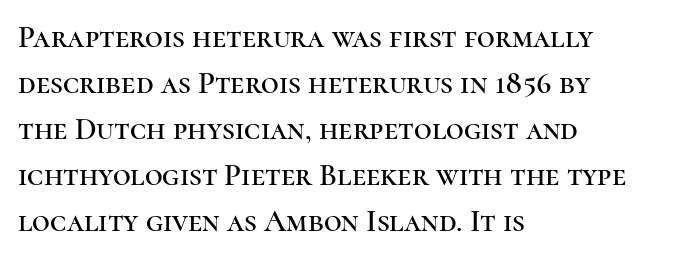
The image shows 31 px serif type, upright; set left-aligned, normal line spacing (1.48x), normal letter spacing, not underlined; high stroke contrast and a medium x-height.
